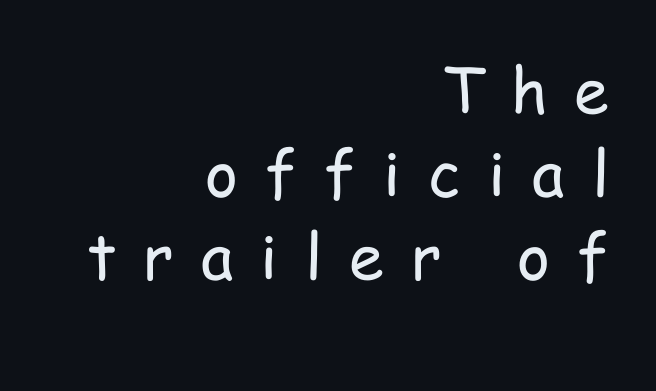
The image shows 63 px regular-weight, condensed sans-serif type, upright; set right-aligned, normal line spacing (1.32x), unusually wide letter spacing (+0.43 em), not underlined; low stroke contrast and a medium x-height.
